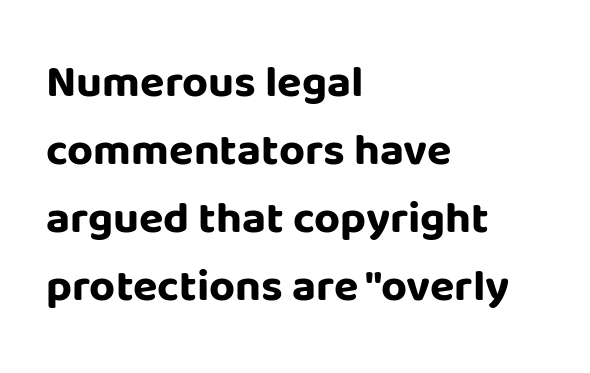
{"serif": "no", "italic": "no", "bold": "yes", "weight": "bold", "width": "normal", "stroke_contrast": "low", "x_height": "large", "monospaced": "no", "underline": "no", "align": "left", "line_spacing": "normal", "line_spacing_ratio": 1.51, "letter_spacing": "normal", "letter_spacing_em": 0.0, "glyph_px": 45}
